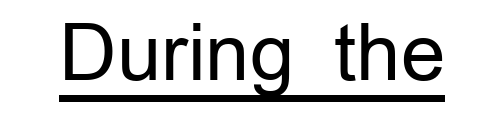
{"serif": "no", "italic": "no", "bold": "no", "weight": "regular", "width": "normal", "stroke_contrast": "low", "x_height": "medium", "monospaced": "no", "underline": "yes", "letter_spacing": "normal", "letter_spacing_em": 0.0, "glyph_px": 78}
